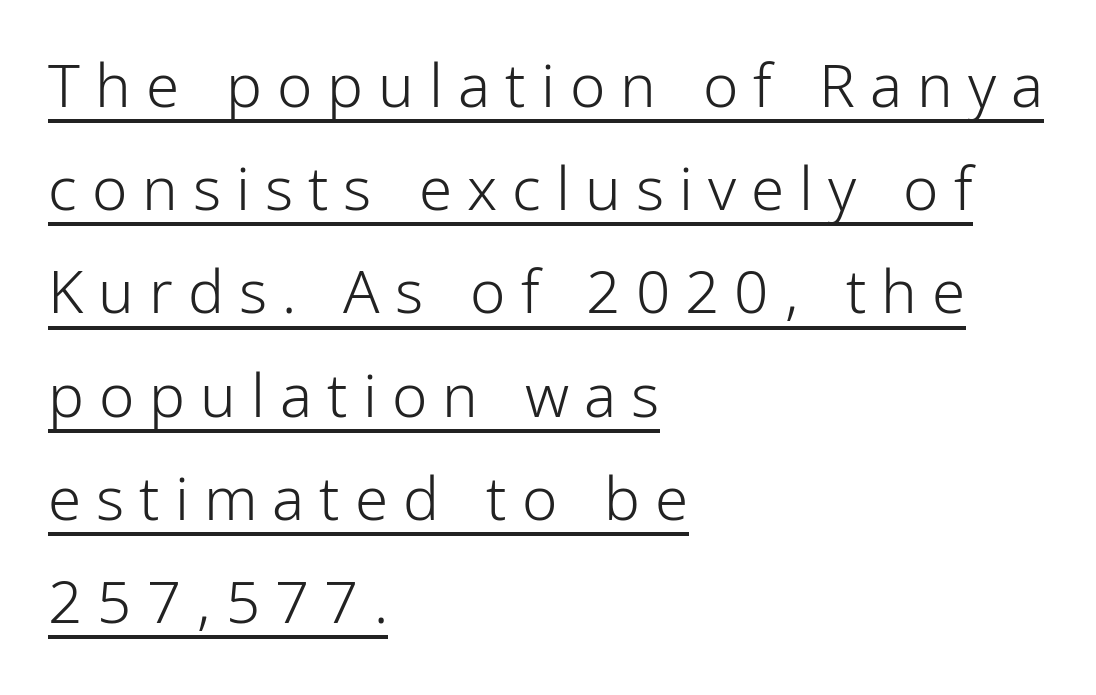
{"serif": "no", "italic": "no", "bold": "no", "weight": "light", "width": "condensed", "stroke_contrast": "low", "x_height": "medium", "monospaced": "no", "underline": "yes", "align": "left", "line_spacing_ratio": 1.72, "letter_spacing": "wide", "letter_spacing_em": 0.25, "glyph_px": 60}
